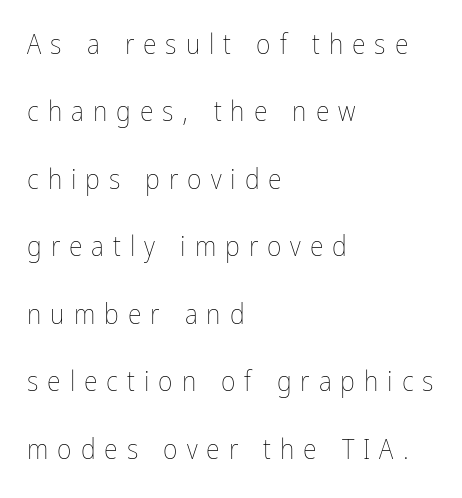
Q: Is the text bold? A: No.
Q: Is the text italic (slanted)? A: No, it is upright.
Q: Is the text underlined? A: No.
Q: How is the paragraph aligned? A: Left-aligned.
Q: Is the spacing between letters normal or unusually wide? A: Unusually wide.
Q: Is the spacing between lines tight, normal or loose? A: Loose.
Q: Width (condensed, normal, or wide)? A: Condensed.
Q: Stroke contrast? A: Low.
Q: x-height? A: Medium.
Q: Monospaced? A: No.
